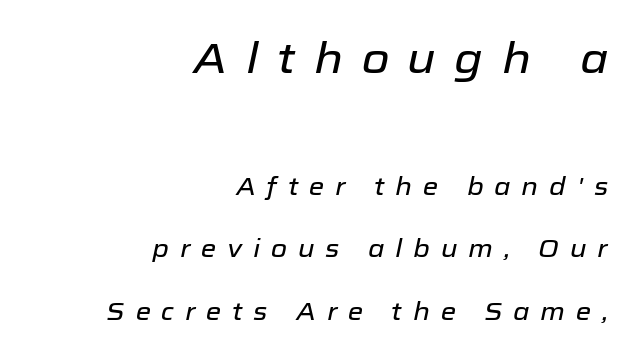
Q: Is the text italic (slanted)? A: Yes, it leans right by about 12 degrees.
Q: Is the text underlined? A: No.
Q: How is the paragraph aligned? A: Right-aligned.
Q: Is the spacing between letters normal or unusually wide? A: Unusually wide.
Q: Is the spacing between lines tight, normal or loose? A: Loose.
Q: Which block of text is set in a larger size, the first (top) or the second (bottom)? A: The first (top) one.
Q: Width (condensed, normal, or wide)? A: Normal.
Q: Stroke contrast? A: Low.
Q: x-height? A: Medium.
Q: Monospaced? A: No.
